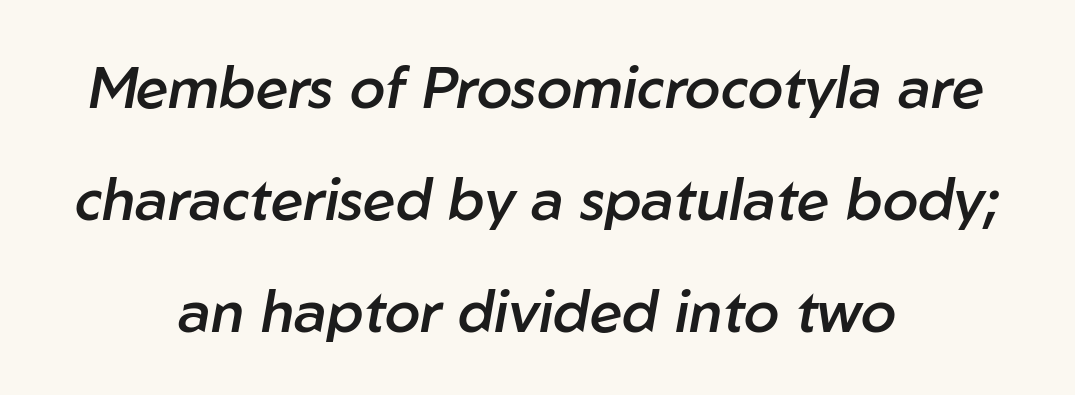
{"italic": "yes", "lean": "right", "slant_degrees": 10, "bold": "semi", "weight": "semibold", "width": "normal", "stroke_contrast": "low", "x_height": "medium", "monospaced": "no", "underline": "no", "align": "center", "line_spacing": "loose", "line_spacing_ratio": 1.93, "letter_spacing": "normal", "letter_spacing_em": 0.0, "glyph_px": 58}
